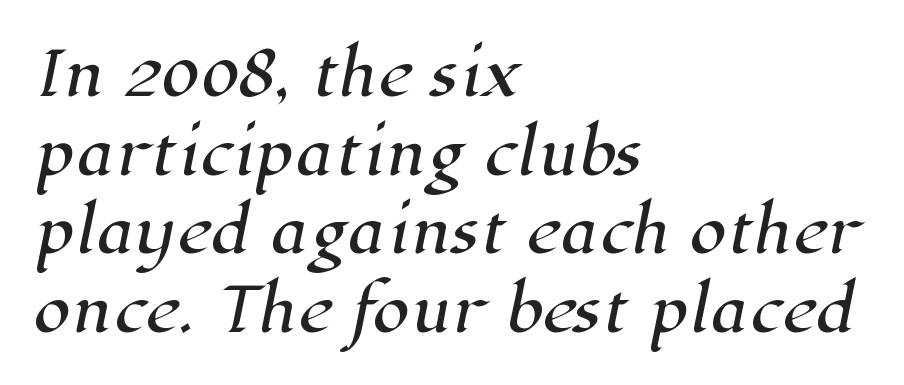
{"serif": "yes", "width": "normal", "stroke_contrast": "high", "x_height": "medium", "monospaced": "no", "underline": "no", "align": "left", "line_spacing": "normal", "line_spacing_ratio": 1.31, "letter_spacing": "normal", "letter_spacing_em": 0.0, "glyph_px": 60}
